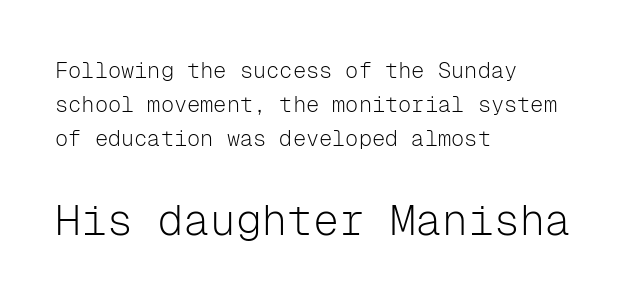
{"serif": "no", "italic": "no", "bold": "no", "weight": "light", "width": "normal", "stroke_contrast": "low", "x_height": "medium", "monospaced": "yes", "underline": "no", "align": "left", "line_spacing": "normal", "line_spacing_ratio": 1.54, "letter_spacing": "normal", "letter_spacing_em": 0.0, "larger_block": "second", "size_ratio": 1.95, "glyph_px": 43}
